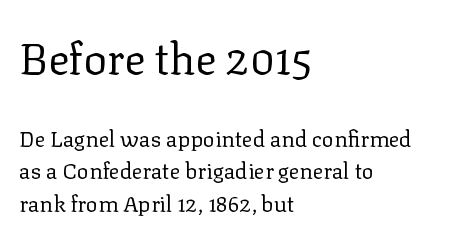
Q: Is the text bold? A: No.
Q: Is the text italic (slanted)? A: No, it is upright.
Q: Is the typeface a serif or a sans-serif typeface? A: Serif.
Q: Is the text underlined? A: No.
Q: How is the paragraph aligned? A: Left-aligned.
Q: Is the spacing between letters normal or unusually wide? A: Normal.
Q: Is the spacing between lines tight, normal or loose? A: Normal.
Q: Which block of text is set in a larger size, the first (top) or the second (bottom)? A: The first (top) one.
Q: Width (condensed, normal, or wide)? A: Normal.
Q: Stroke contrast? A: Low.
Q: x-height? A: Medium.
Q: Monospaced? A: No.
